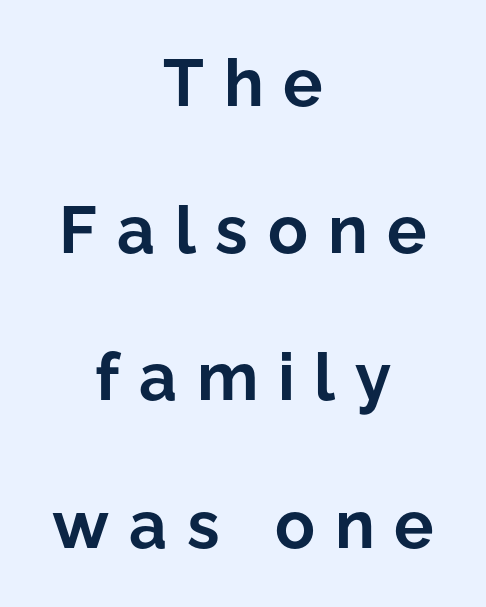
Q: Is the text bold? A: Yes.
Q: Is the text italic (slanted)? A: No, it is upright.
Q: Is the typeface a serif or a sans-serif typeface? A: Sans-serif.
Q: Is the text underlined? A: No.
Q: How is the paragraph aligned? A: Centered.
Q: Is the spacing between letters normal or unusually wide? A: Unusually wide.
Q: Is the spacing between lines tight, normal or loose? A: Loose.
Q: Width (condensed, normal, or wide)? A: Normal.
Q: Stroke contrast? A: Low.
Q: x-height? A: Medium.
Q: Monospaced? A: No.
